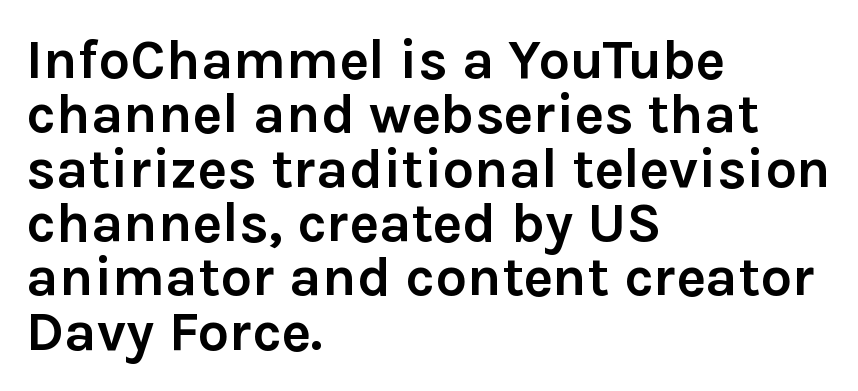
The image shows 56 px semibold sans-serif type, upright; set left-aligned, tight line spacing (0.97x), normal letter spacing, not underlined; a medium x-height.
